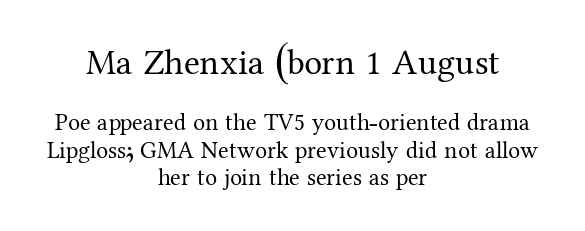
Tracking here is standard; glyphs follow each other at the usual distance. Of the two passages, the one on top uses the larger point size. Nothing heavy about these letters — not bold at all. Serifs: yes, visible at the terminals of the letterforms.
